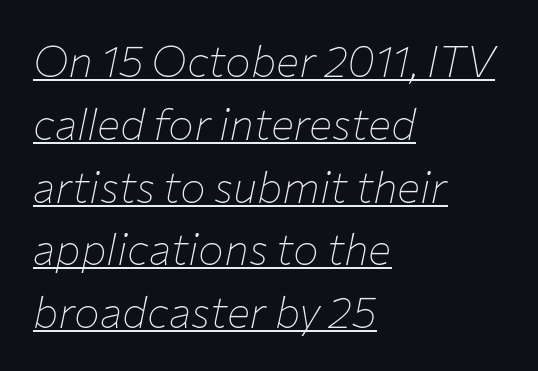
{"italic": "yes", "lean": "right", "slant_degrees": 12, "bold": "no", "weight": "thin", "width": "normal", "stroke_contrast": "low", "x_height": "medium", "monospaced": "no", "underline": "yes", "align": "left", "line_spacing": "normal", "line_spacing_ratio": 1.46, "letter_spacing": "normal", "letter_spacing_em": 0.0, "glyph_px": 43}
